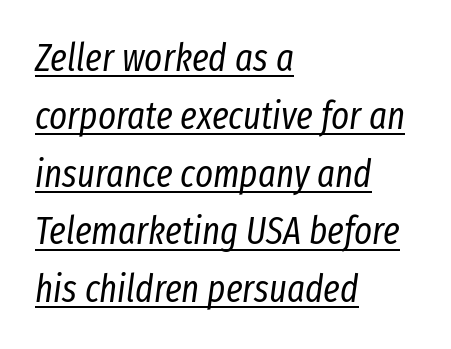
{"italic": "yes", "lean": "right", "slant_degrees": 8, "bold": "no", "weight": "regular", "width": "condensed", "stroke_contrast": "low", "x_height": "medium", "monospaced": "no", "underline": "yes", "align": "left", "line_spacing": "normal", "line_spacing_ratio": 1.52, "letter_spacing": "normal", "letter_spacing_em": 0.0, "glyph_px": 38}
